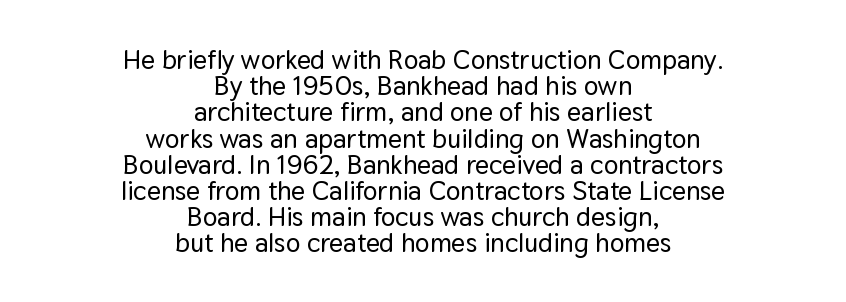
The image shows 27 px text type, upright; set centered, tight line spacing (0.97x), normal letter spacing, not underlined.
